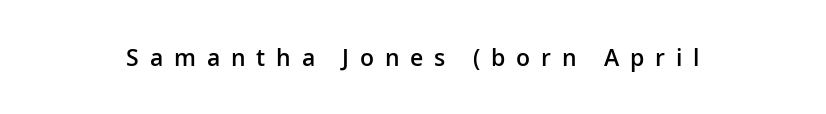
Q: Is the text bold? A: Semi-bold.
Q: Is the text italic (slanted)? A: No, it is upright.
Q: Is the text underlined? A: No.
Q: Is the spacing between letters normal or unusually wide? A: Unusually wide.
